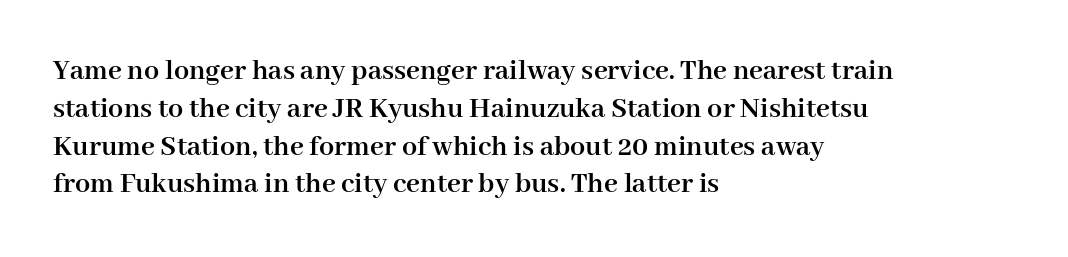
Stroke thickness is high; the sample reads as a true bold. Note the varied advance widths — an 'i' is clearly narrower than an 'm'. Each letter's strokes conclude with small projecting serifs. This rendering leaves character spacing at its baseline value.
